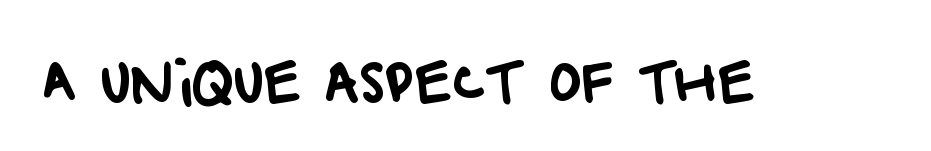
{"serif": "no", "width": "normal", "stroke_contrast": "low", "x_height": "large", "monospaced": "no", "underline": "no", "letter_spacing": "normal", "letter_spacing_em": 0.0, "glyph_px": 54}
